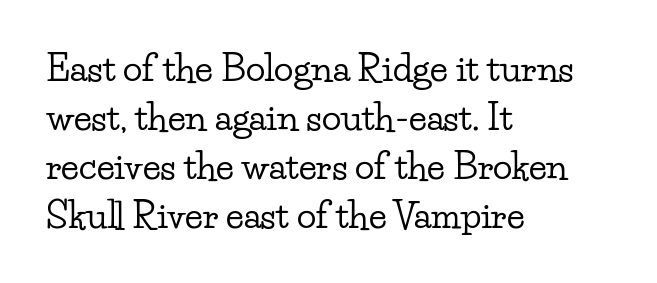
{"serif": "yes", "italic": "no", "width": "wide", "stroke_contrast": "low", "x_height": "small", "monospaced": "no", "underline": "no", "align": "left", "line_spacing": "normal", "line_spacing_ratio": 1.36, "letter_spacing": "normal", "letter_spacing_em": 0.0, "glyph_px": 36}
